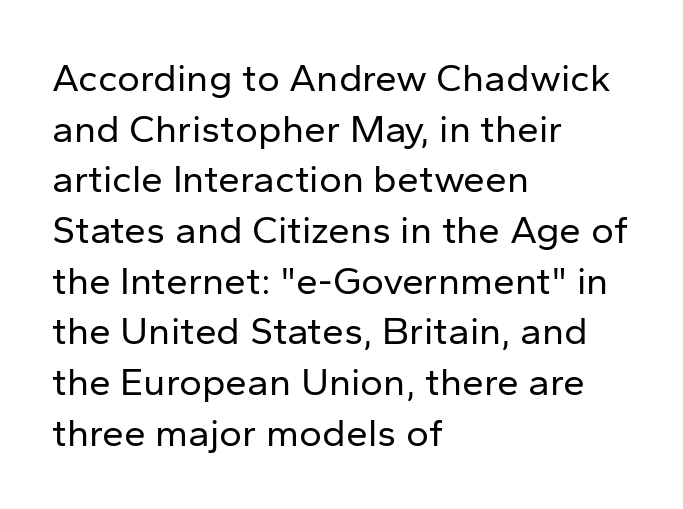
Q: Is the text bold? A: No.
Q: Is the text italic (slanted)? A: No, it is upright.
Q: Is the typeface a serif or a sans-serif typeface? A: Sans-serif.
Q: Is the text underlined? A: No.
Q: How is the paragraph aligned? A: Left-aligned.
Q: Is the spacing between letters normal or unusually wide? A: Normal.
Q: Is the spacing between lines tight, normal or loose? A: Normal.
Q: Width (condensed, normal, or wide)? A: Normal.
Q: Stroke contrast? A: Low.
Q: x-height? A: Medium.
Q: Monospaced? A: No.
